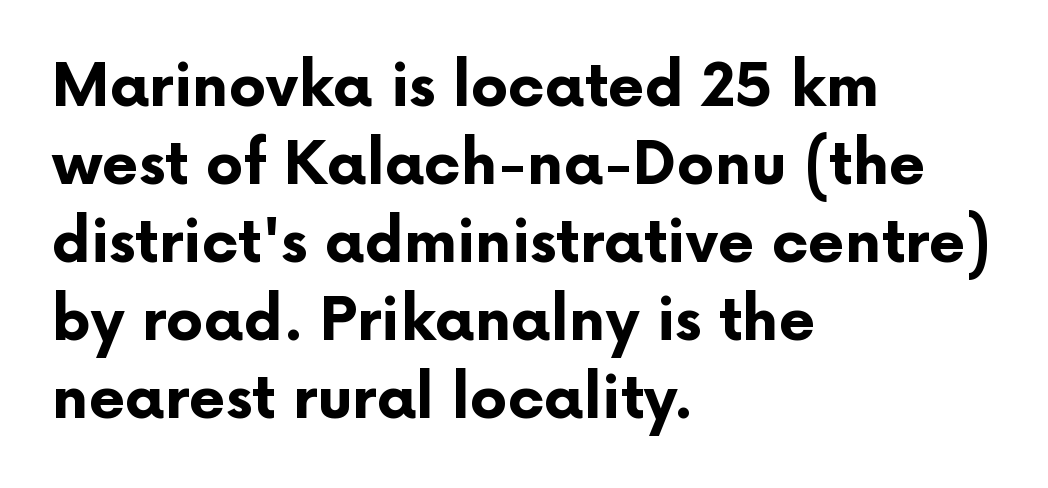
Q: Is the text bold? A: Yes.
Q: Is the text italic (slanted)? A: No, it is upright.
Q: Is the typeface a serif or a sans-serif typeface? A: Sans-serif.
Q: Is the text underlined? A: No.
Q: How is the paragraph aligned? A: Left-aligned.
Q: Is the spacing between letters normal or unusually wide? A: Normal.
Q: Is the spacing between lines tight, normal or loose? A: Normal.
Q: Width (condensed, normal, or wide)? A: Normal.
Q: Stroke contrast? A: Low.
Q: x-height? A: Medium.
Q: Monospaced? A: No.
